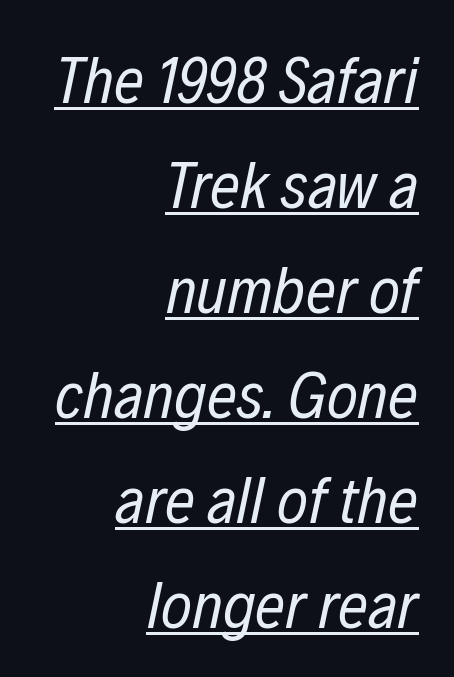
Q: Is the text bold? A: No.
Q: Is the text italic (slanted)? A: Yes, it leans right by about 12 degrees.
Q: Is the text underlined? A: Yes.
Q: How is the paragraph aligned? A: Right-aligned.
Q: Is the spacing between letters normal or unusually wide? A: Normal.
Q: Is the spacing between lines tight, normal or loose? A: Normal.
Q: Width (condensed, normal, or wide)? A: Condensed.
Q: Stroke contrast? A: Low.
Q: x-height? A: Medium.
Q: Monospaced? A: No.
